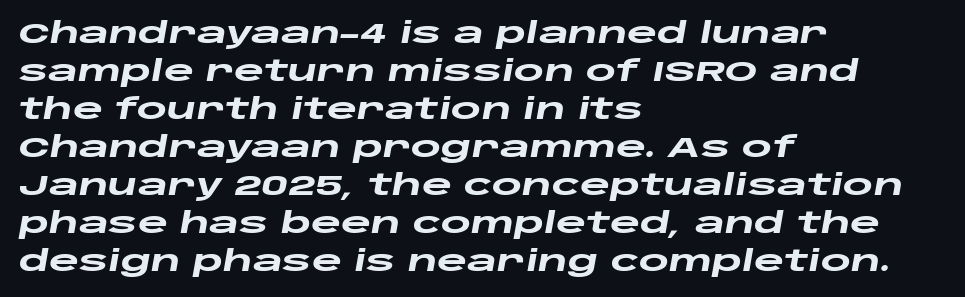
{"italic": "yes", "lean": "right", "slant_degrees": 10, "bold": "yes", "weight": "heavy", "width": "wide", "stroke_contrast": "low", "x_height": "large", "monospaced": "no", "underline": "no", "align": "left", "line_spacing": "normal", "line_spacing_ratio": 1.31, "letter_spacing": "normal", "letter_spacing_em": 0.0, "glyph_px": 29}
